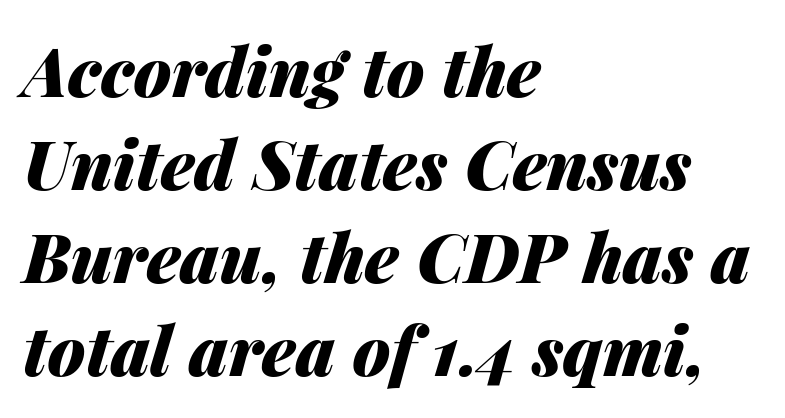
All the whitespace from short lines collects on the right. Short note: letters normally spaced. Does the lettering tilt? It does — this is italic. Decoration check: the copy has no underline. Think of a printed novel: that variable character pitch is what you see here. The designer left line spacing at the default.
